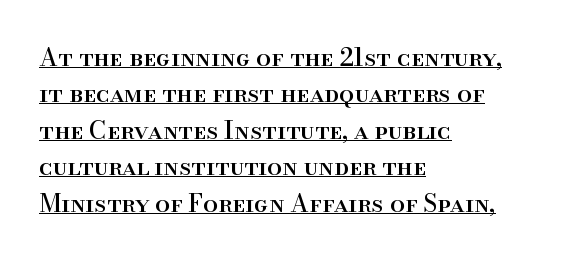
{"italic": "no", "underline": "yes", "align": "left", "line_spacing": "normal", "line_spacing_ratio": 1.52, "letter_spacing": "normal", "letter_spacing_em": 0.0, "glyph_px": 24}
